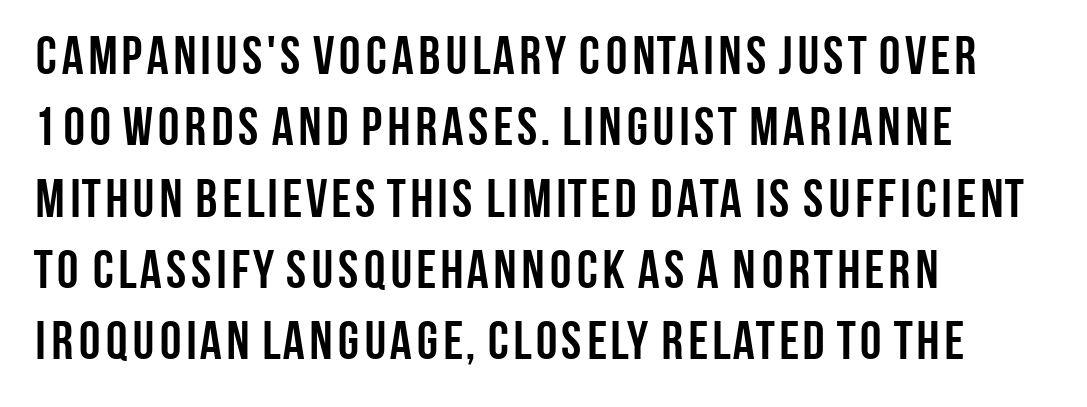
The image shows 54 px semibold, condensed sans-serif type, upright; set left-aligned, normal line spacing (1.32x), normal letter spacing, not underlined; low stroke contrast and a large x-height.
